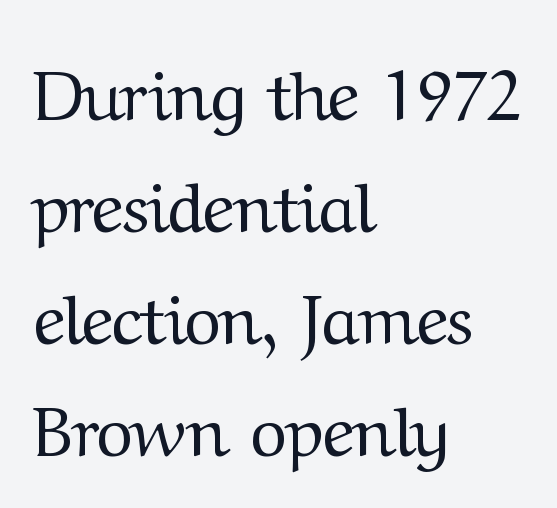
{"serif": "yes", "italic": "no", "bold": "no", "weight": "regular", "width": "normal", "stroke_contrast": "medium", "x_height": "medium", "monospaced": "no", "underline": "no", "align": "left", "line_spacing": "normal", "line_spacing_ratio": 1.6, "letter_spacing": "normal", "letter_spacing_em": 0.0, "glyph_px": 70}
